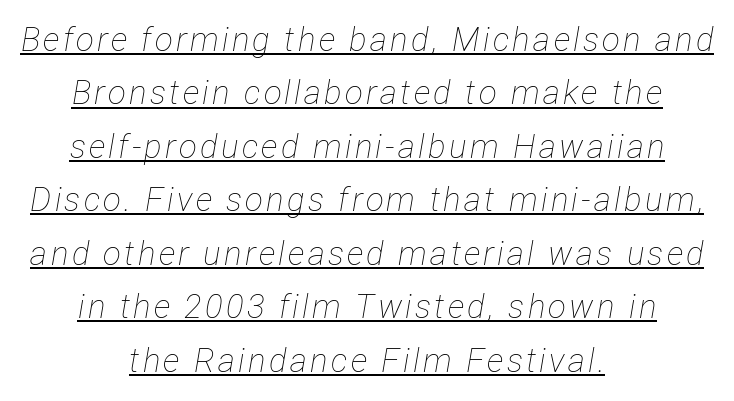
{"italic": "yes", "lean": "right", "slant_degrees": 12, "bold": "no", "weight": "thin", "width": "condensed", "stroke_contrast": "low", "x_height": "medium", "monospaced": "no", "underline": "yes", "align": "center", "line_spacing": "normal", "line_spacing_ratio": 1.62, "glyph_px": 33}
